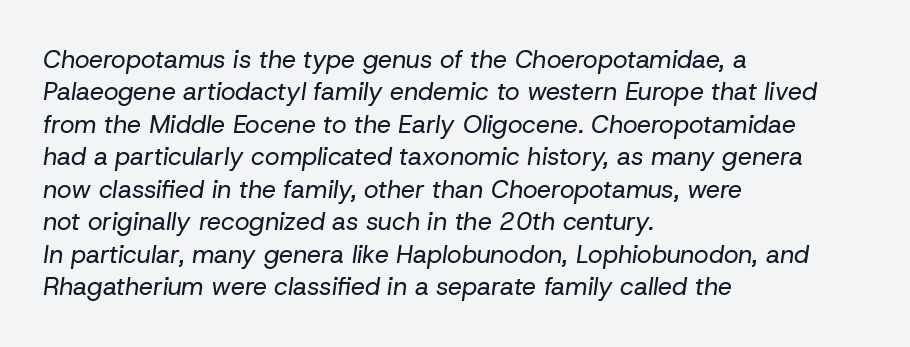
The image shows 25 px text type, italic (leaning right); set left-aligned, normal line spacing (1.3x), normal letter spacing, not underlined.
